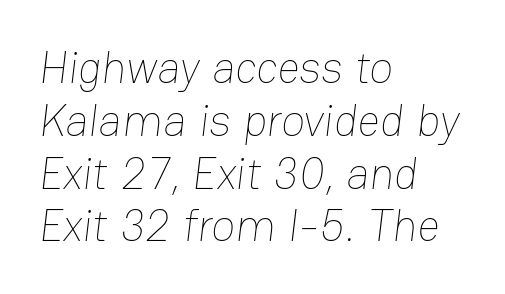
The image shows 44 px thin type; set left-aligned, line spacing 1.2x, normal letter spacing, not underlined; low stroke contrast and a medium x-height.
